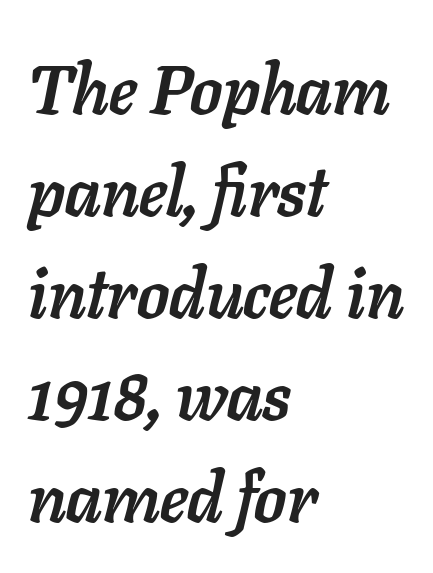
Q: Is the text bold? A: Yes.
Q: Is the text italic (slanted)? A: Yes, it leans right by about 11 degrees.
Q: Is the text underlined? A: No.
Q: How is the paragraph aligned? A: Left-aligned.
Q: Is the spacing between letters normal or unusually wide? A: Normal.
Q: Is the spacing between lines tight, normal or loose? A: Normal.
Q: Width (condensed, normal, or wide)? A: Normal.
Q: Stroke contrast? A: Low.
Q: x-height? A: Medium.
Q: Monospaced? A: No.
